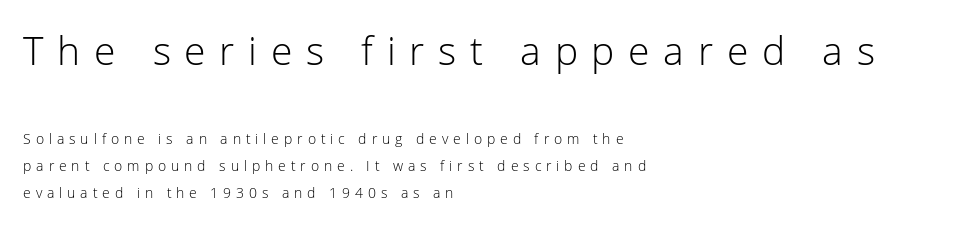
The image shows 39 px light sans-serif type, upright; set left-aligned, loose line spacing (1.92x), unusually wide letter spacing (+0.35 em), not underlined; the first (top) block is 2.79x larger; low stroke contrast and a medium x-height.
